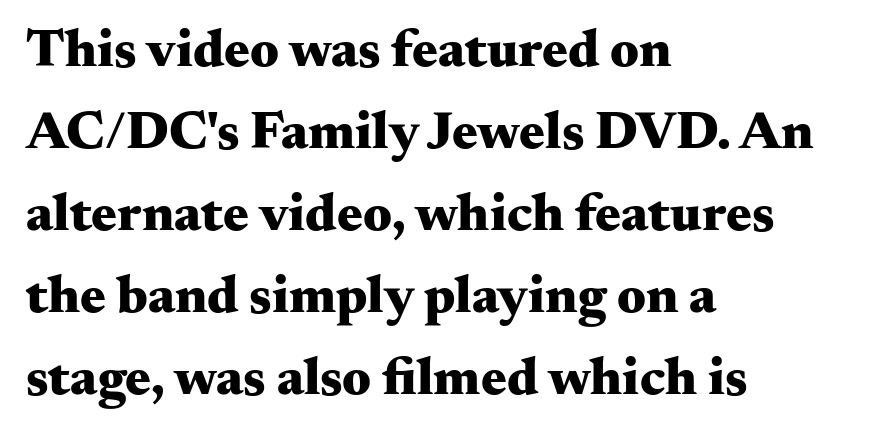
The text was rendered using a seriffed face with decorative stroke endings. Whoever set this chose a conventional vertical rhythm. The face used here is rendered with its standard letterfit. Caption: bold face, heavy strokes.
